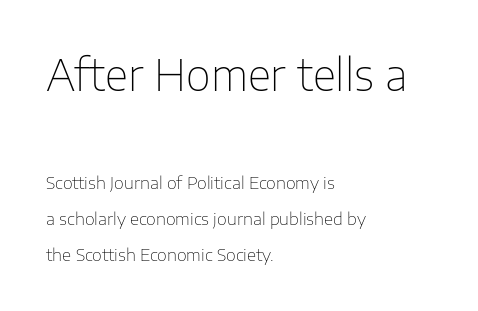
Q: Is the text bold? A: No.
Q: Is the text italic (slanted)? A: No, it is upright.
Q: Is the typeface a serif or a sans-serif typeface? A: Sans-serif.
Q: Is the text underlined? A: No.
Q: How is the paragraph aligned? A: Left-aligned.
Q: Is the spacing between letters normal or unusually wide? A: Normal.
Q: Is the spacing between lines tight, normal or loose? A: Loose.
Q: Which block of text is set in a larger size, the first (top) or the second (bottom)? A: The first (top) one.
Q: Width (condensed, normal, or wide)? A: Normal.
Q: Stroke contrast? A: Low.
Q: x-height? A: Medium.
Q: Monospaced? A: No.
